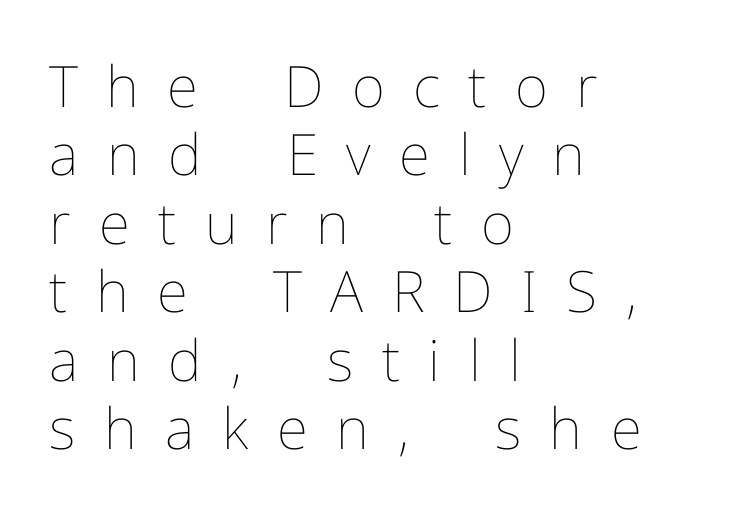
{"italic": "no", "bold": "no", "weight": "thin", "width": "normal", "stroke_contrast": "low", "x_height": "medium", "monospaced": "no", "underline": "no", "align": "left", "line_spacing_ratio": 1.2, "letter_spacing": "wide", "letter_spacing_em": 0.5, "glyph_px": 57}
